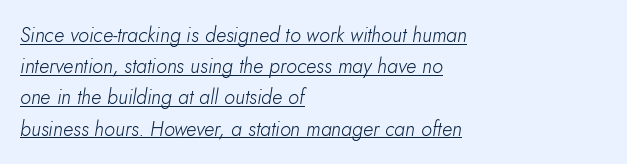
{"italic": "yes", "lean": "right", "slant_degrees": 5, "bold": "no", "underline": "yes", "align": "left", "line_spacing": "normal", "line_spacing_ratio": 1.56, "letter_spacing": "normal", "letter_spacing_em": 0.0, "glyph_px": 20}
